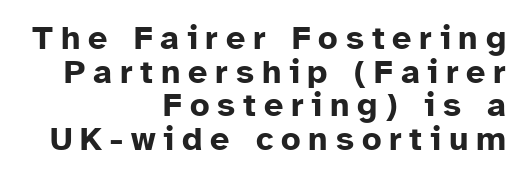
{"serif": "no", "italic": "no", "bold": "yes", "weight": "bold", "width": "normal", "stroke_contrast": "low", "x_height": "medium", "monospaced": "no", "underline": "no", "align": "right", "line_spacing": "tight", "line_spacing_ratio": 0.99, "letter_spacing": "wide", "letter_spacing_em": 0.23, "glyph_px": 34}
